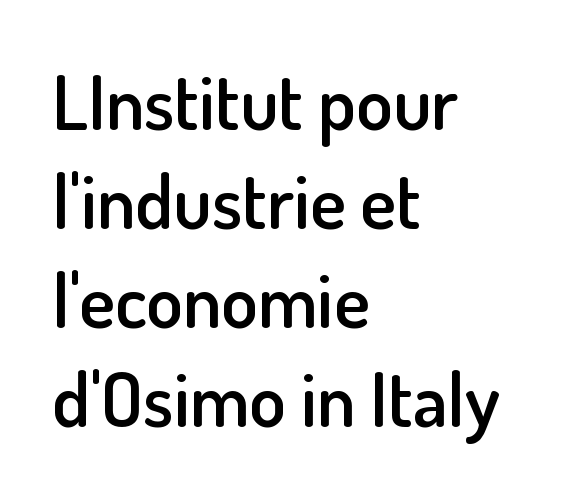
Q: Is the text bold? A: Semi-bold.
Q: Is the text italic (slanted)? A: No, it is upright.
Q: Is the typeface a serif or a sans-serif typeface? A: Sans-serif.
Q: Is the text underlined? A: No.
Q: How is the paragraph aligned? A: Left-aligned.
Q: Is the spacing between letters normal or unusually wide? A: Normal.
Q: Is the spacing between lines tight, normal or loose? A: Normal.
Q: Width (condensed, normal, or wide)? A: Normal.
Q: Stroke contrast? A: Low.
Q: x-height? A: Small.
Q: Monospaced? A: No.
